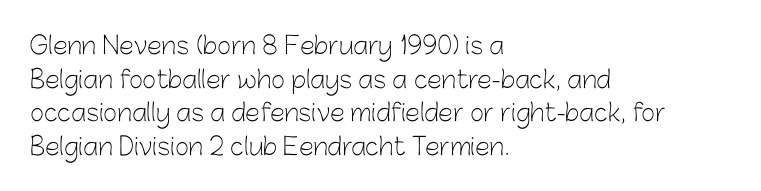
The image shows 24 px text type, upright; set left-aligned, normal line spacing (1.4x), normal letter spacing, not underlined.
